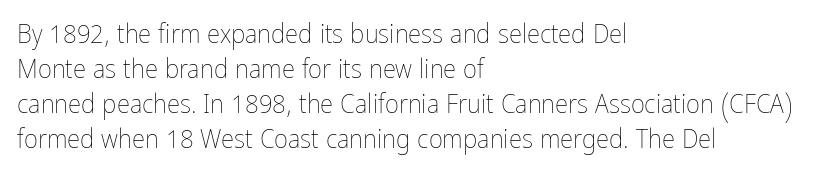
The image shows 27 px text type, upright; set left-aligned, normal line spacing (1.3x), normal letter spacing, not underlined.
